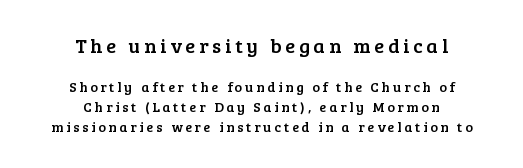
Q: Is the text italic (slanted)? A: No, it is upright.
Q: Is the text underlined? A: No.
Q: How is the paragraph aligned? A: Centered.
Q: Is the spacing between letters normal or unusually wide? A: Unusually wide.
Q: Is the spacing between lines tight, normal or loose? A: Normal.
Q: Which block of text is set in a larger size, the first (top) or the second (bottom)? A: The first (top) one.
